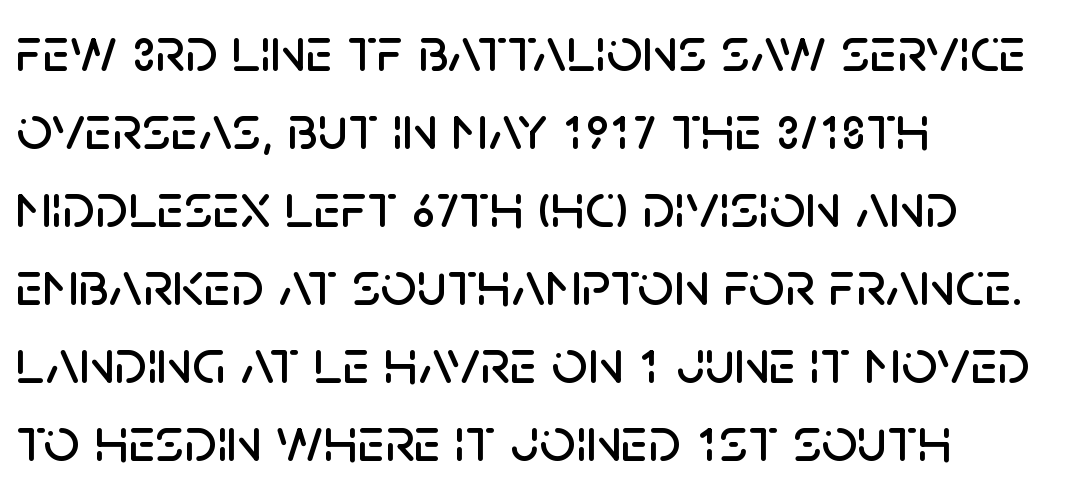
{"serif": "no", "italic": "no", "width": "normal", "stroke_contrast": "low", "x_height": "large", "monospaced": "no", "underline": "no", "align": "left", "line_spacing_ratio": 1.22, "letter_spacing": "normal", "letter_spacing_em": 0.0, "glyph_px": 64}
